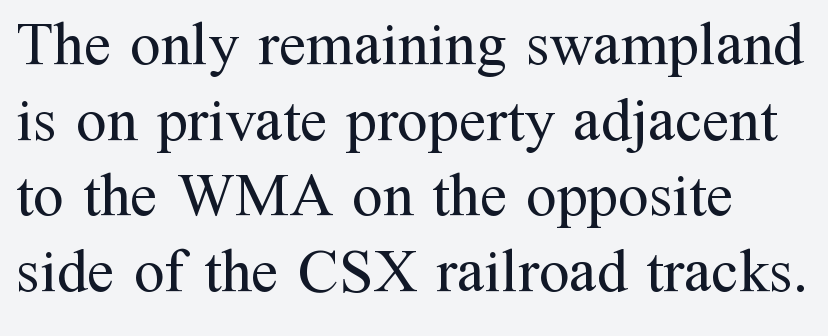
Q: Is the text bold? A: No.
Q: Is the text italic (slanted)? A: No, it is upright.
Q: Is the typeface a serif or a sans-serif typeface? A: Serif.
Q: Is the text underlined? A: No.
Q: Is the spacing between letters normal or unusually wide? A: Normal.
Q: Width (condensed, normal, or wide)? A: Normal.
Q: Stroke contrast? A: Medium.
Q: x-height? A: Medium.
Q: Monospaced? A: No.
